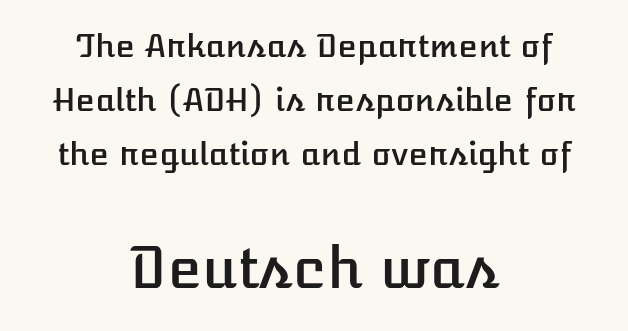
{"italic": "no", "width": "normal", "stroke_contrast": "low", "x_height": "medium", "monospaced": "no", "underline": "no", "align": "center", "line_spacing": "normal", "line_spacing_ratio": 1.68, "letter_spacing": "normal", "letter_spacing_em": 0.0, "larger_block": "second", "size_ratio": 1.75, "glyph_px": 56}
